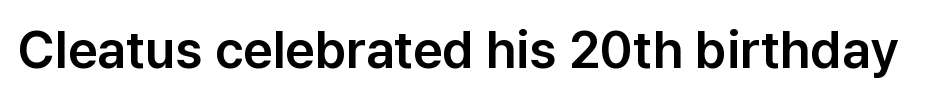
The image shows 52 px sans-serif type, upright; set normal letter spacing, not underlined; low stroke contrast and a medium x-height.
